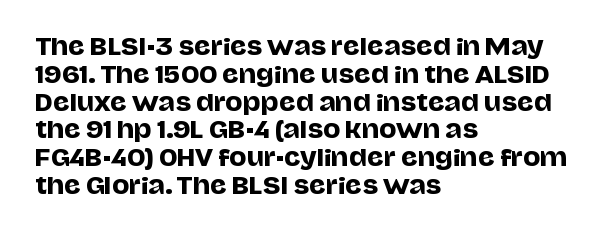
{"italic": "no", "underline": "no", "align": "left", "line_spacing_ratio": 1.21, "letter_spacing": "normal", "letter_spacing_em": 0.0, "glyph_px": 23}
